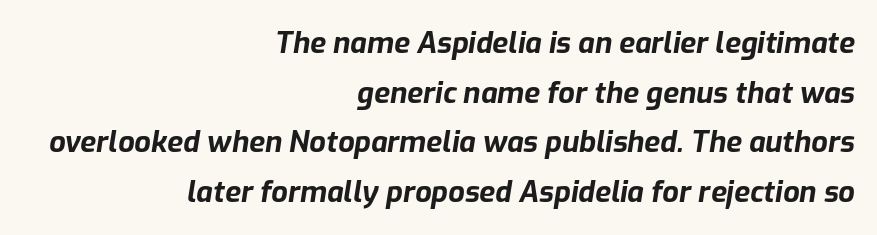
{"italic": "yes", "lean": "right", "slant_degrees": 9, "bold": "yes", "weight": "bold", "width": "normal", "stroke_contrast": "low", "x_height": "medium", "monospaced": "no", "underline": "no", "align": "right", "line_spacing_ratio": 1.71, "letter_spacing": "normal", "letter_spacing_em": 0.0, "glyph_px": 29}
